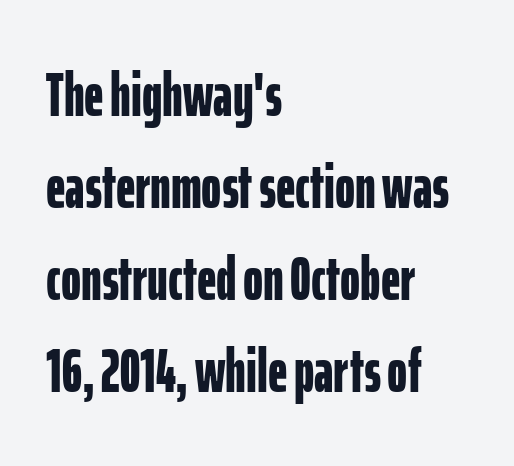
The image shows 61 px bold, condensed sans-serif type, upright; set left-aligned, normal line spacing (1.51x), normal letter spacing, not underlined; low stroke contrast and a medium x-height.
